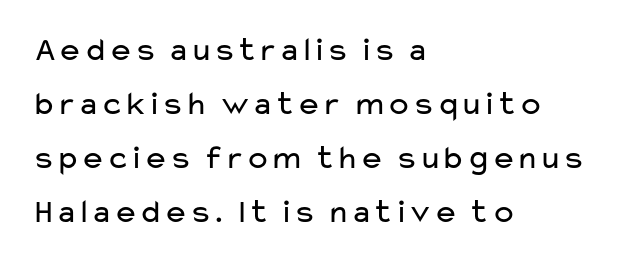
The image shows 34 px regular-weight, wide sans-serif type, upright; set left-aligned, normal line spacing (1.59x), normal letter spacing, not underlined; low stroke contrast and a medium x-height.
